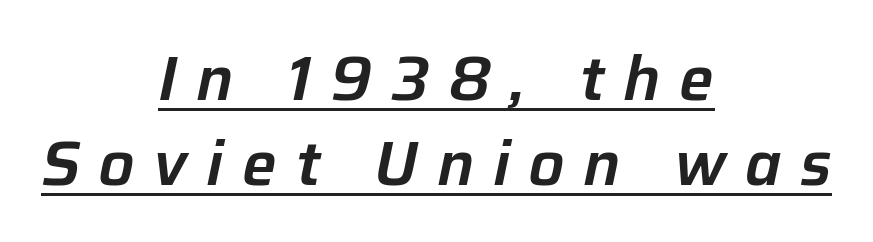
Q: Is the text italic (slanted)? A: Yes, it leans right by about 12 degrees.
Q: Is the text underlined? A: Yes.
Q: How is the paragraph aligned? A: Centered.
Q: Is the spacing between letters normal or unusually wide? A: Unusually wide.
Q: Is the spacing between lines tight, normal or loose? A: Normal.
Q: Width (condensed, normal, or wide)? A: Normal.
Q: Stroke contrast? A: Low.
Q: x-height? A: Medium.
Q: Monospaced? A: No.
